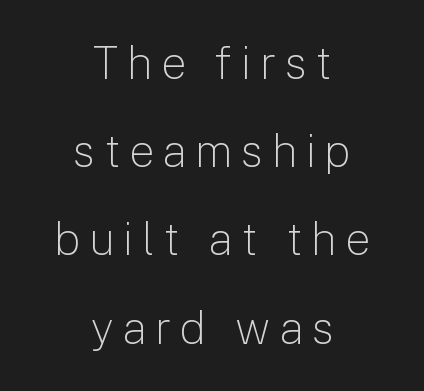
Q: Is the text bold? A: No.
Q: Is the text italic (slanted)? A: No, it is upright.
Q: Is the typeface a serif or a sans-serif typeface? A: Sans-serif.
Q: Is the text underlined? A: No.
Q: How is the paragraph aligned? A: Centered.
Q: Is the spacing between lines tight, normal or loose? A: Loose.
Q: Width (condensed, normal, or wide)? A: Normal.
Q: Stroke contrast? A: Low.
Q: x-height? A: Medium.
Q: Monospaced? A: No.
